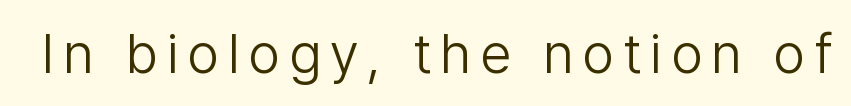
The image shows 56 px light sans-serif type, upright; set not underlined; low stroke contrast and a medium x-height.
